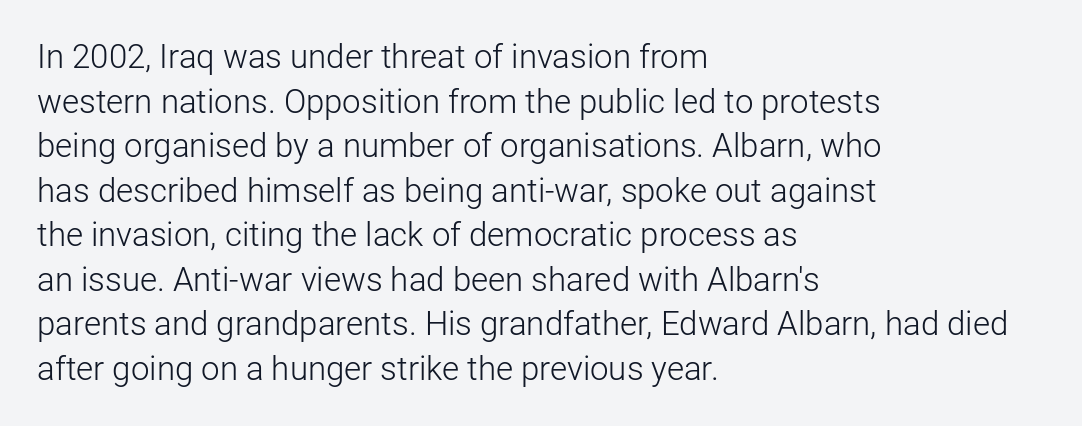
Style check: upright. A typesetter would call this leading conventional body-copy spacing. Is the type heavy? It reads as light-to-regular instead. Does the type have serifs? No, each stem ends abruptly. Compared with typical body copy, the letter spacing here is the same. The paragraph has a hard left edge and a soft right edge.
